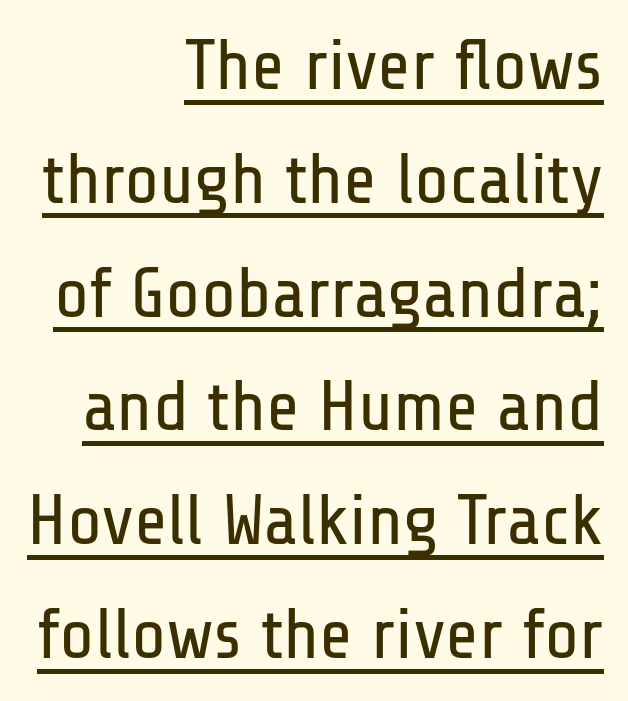
The image shows 72 px regular-weight, condensed sans-serif type, upright; set right-aligned, normal line spacing (1.58x), normal letter spacing, underlined; low stroke contrast and a medium x-height.
